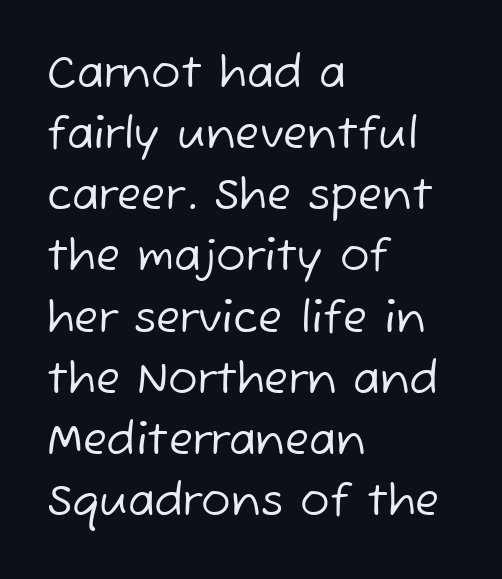
The passage shown is typed in a proportional face where columns would drift. The typeface chosen for these lines omits serifs. Underlining? Definitely not there. Each stroke keeps to a modest, everyday thickness or less.
